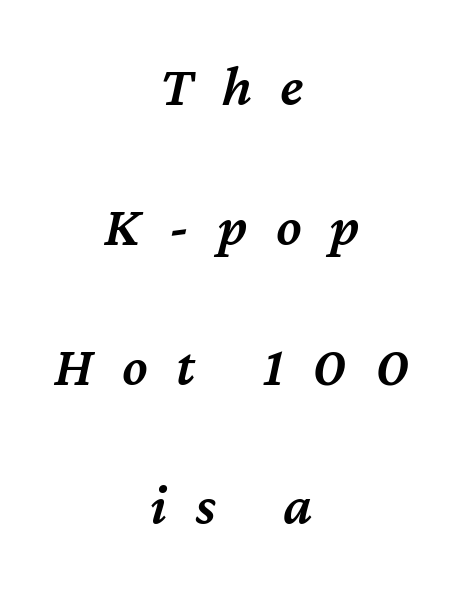
The image shows 58 px semibold type, italic (leaning right); set centered, loose line spacing (2.41x), unusually wide letter spacing (+0.49 em), not underlined; medium stroke contrast and a medium x-height.
